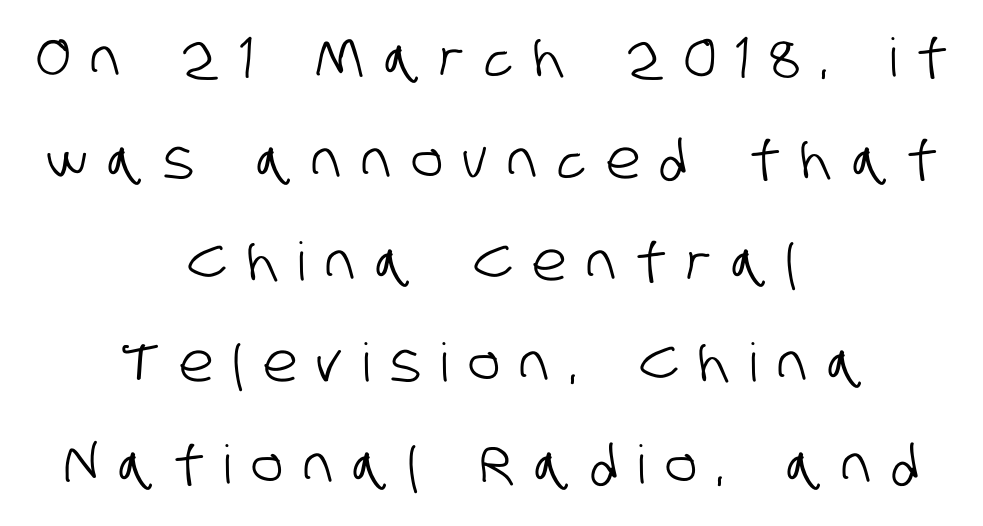
Q: Is the typeface a serif or a sans-serif typeface? A: Sans-serif.
Q: Is the text underlined? A: No.
Q: How is the paragraph aligned? A: Centered.
Q: Is the spacing between letters normal or unusually wide? A: Unusually wide.
Q: Is the spacing between lines tight, normal or loose? A: Loose.
Q: Width (condensed, normal, or wide)? A: Condensed.
Q: Stroke contrast? A: Low.
Q: x-height? A: Large.
Q: Monospaced? A: No.
